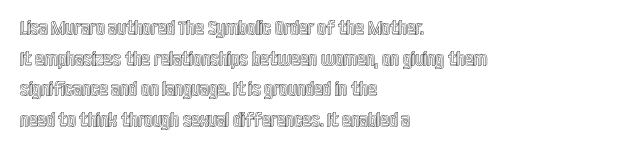
The image shows 20 px text type, upright; set left-aligned, normal line spacing (1.53x), normal letter spacing, not underlined.
